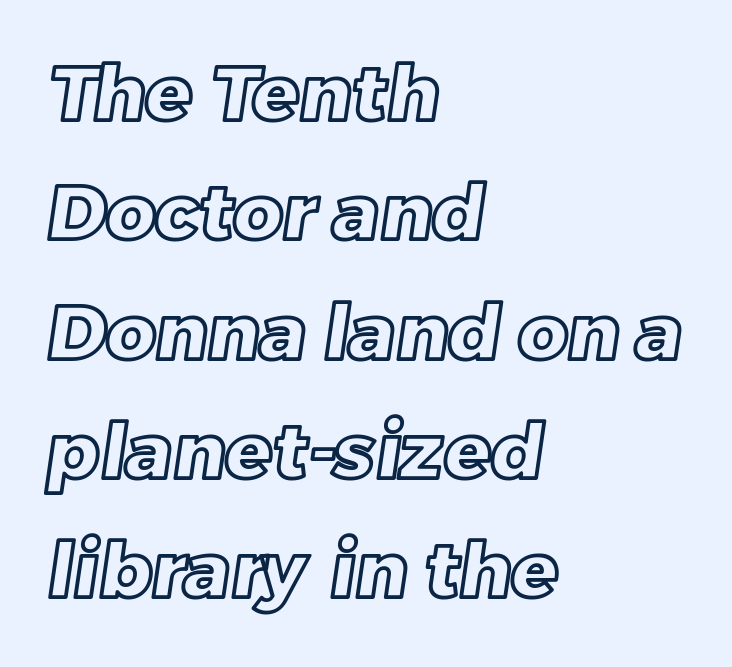
In terms of letterspacing, this is plain default setting. Rows of type keep a routine distance in the vertical direction. Honestly, there is no underline to notice here at all. The lines in this sample share a left origin and differ only in where they stop. These lines are rendered in a variable-pitch font.
